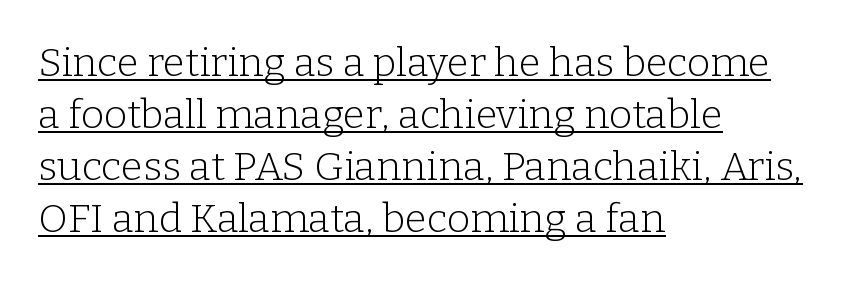
Varying glyph widths throughout — classic text-font behaviour. Nothing heavy about these letters — not bold at all. Glance below the letters and you will spot a drawn line. The face used here is rendered with its standard letterfit.
